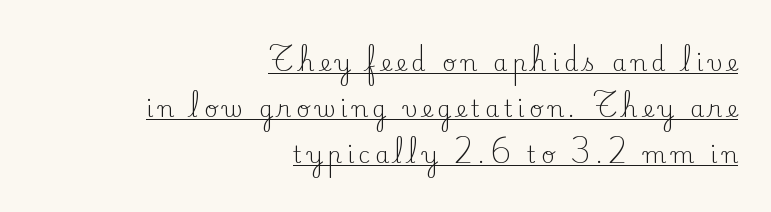
The image shows 23 px text type, upright; set right-aligned, loose line spacing (1.99x), unusually wide letter spacing (+0.21 em), underlined.
